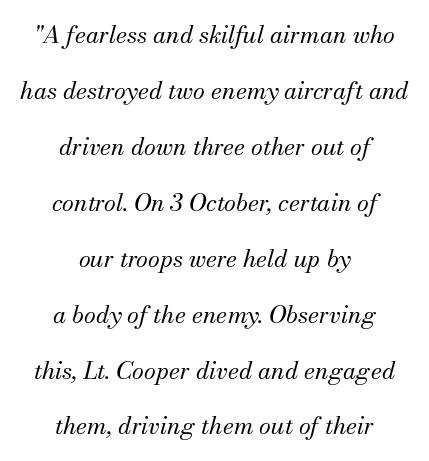
Stroke thickness stays within the range of a standard reading face or lighter. A typesetter would call this zero additional tracking. Every row of glyphs is offset so its center matches the block's center. It's the slanting kind of type.
